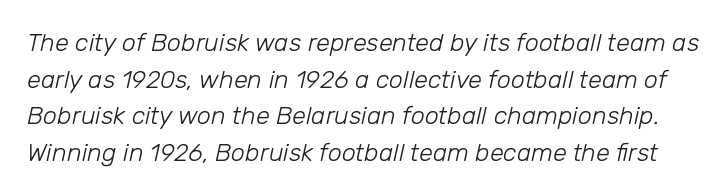
Type without underlining. The characters are drawn with everyday or finer stroke widths. Leading matches the norm, producing a regular column. If you drew a line through each stem, it would be angled. Here the glyphs are tracked normally, forming tight word shapes.
